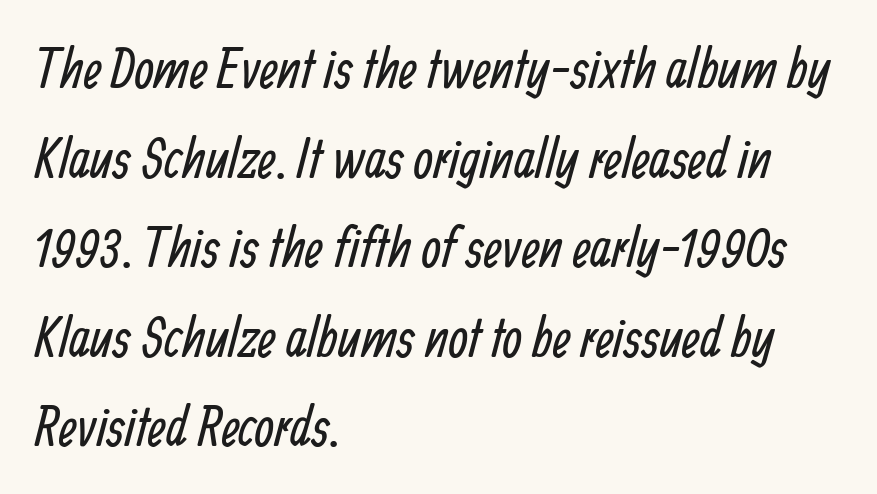
{"serif": "no", "bold": "no", "weight": "regular", "width": "condensed", "stroke_contrast": "low", "x_height": "medium", "monospaced": "no", "underline": "no", "align": "left", "line_spacing": "normal", "line_spacing_ratio": 1.6, "letter_spacing": "normal", "letter_spacing_em": 0.0, "glyph_px": 56}
